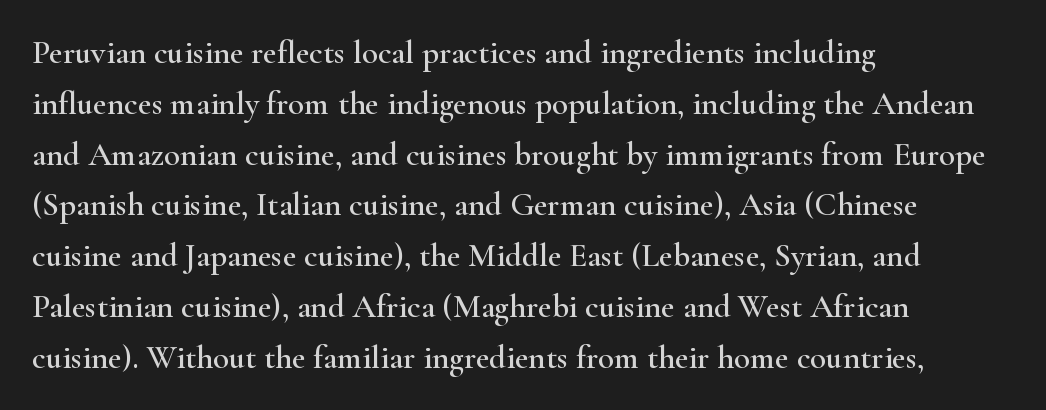
The image shows 33 px wide serif type, upright; set left-aligned, normal line spacing (1.54x), normal letter spacing, not underlined; high stroke contrast and a small x-height.
